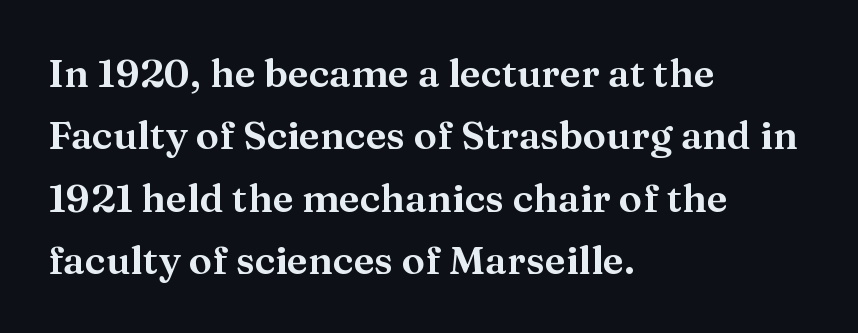
Q: Is the text italic (slanted)? A: No, it is upright.
Q: Is the typeface a serif or a sans-serif typeface? A: Serif.
Q: Is the text underlined? A: No.
Q: How is the paragraph aligned? A: Left-aligned.
Q: Is the spacing between letters normal or unusually wide? A: Normal.
Q: Is the spacing between lines tight, normal or loose? A: Normal.
Q: Width (condensed, normal, or wide)? A: Normal.
Q: Stroke contrast? A: Medium.
Q: x-height? A: Medium.
Q: Monospaced? A: No.
